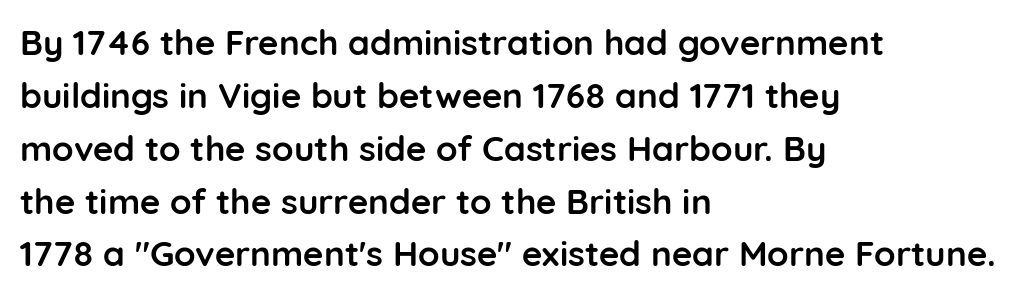
Q: Is the text bold? A: Yes.
Q: Is the text italic (slanted)? A: No, it is upright.
Q: Is the typeface a serif or a sans-serif typeface? A: Sans-serif.
Q: Is the text underlined? A: No.
Q: How is the paragraph aligned? A: Left-aligned.
Q: Is the spacing between letters normal or unusually wide? A: Normal.
Q: Is the spacing between lines tight, normal or loose? A: Normal.
Q: Width (condensed, normal, or wide)? A: Normal.
Q: Stroke contrast? A: Low.
Q: x-height? A: Medium.
Q: Monospaced? A: No.
